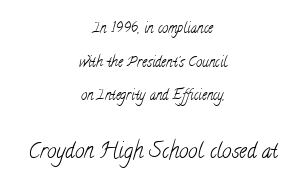
The image shows 21 px text type; set centered, loose line spacing (2.4x), normal letter spacing, not underlined; the second (bottom) block is 1.5x larger.
